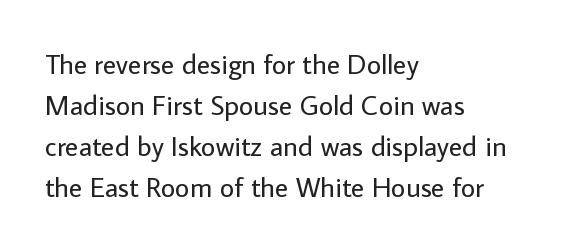
Glance below the letters and you will spot only blank space. These lines are set flush left with a ragged right edge. Upright lettering throughout. Leading matches the norm, producing a regular column.
